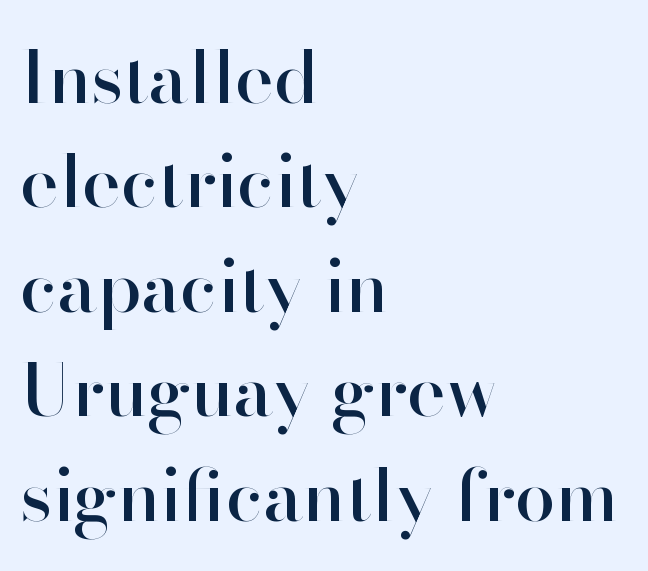
The image shows 73 px sans-serif type, upright; set left-aligned, normal line spacing (1.43x), normal letter spacing, not underlined; high stroke contrast and a small x-height.
